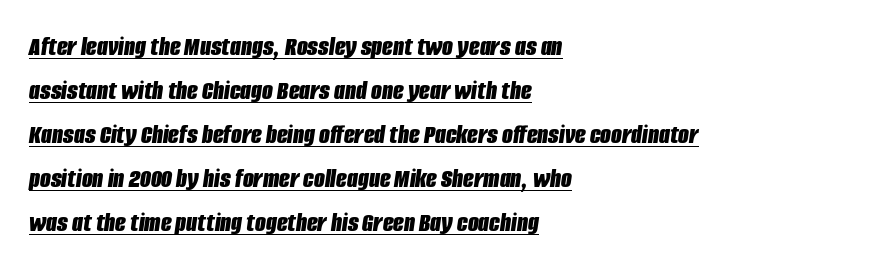
{"italic": "yes", "lean": "right", "slant_degrees": 8, "bold": "yes", "weight": "bold", "width": "condensed", "stroke_contrast": "low", "x_height": "large", "monospaced": "no", "underline": "yes", "align": "left", "line_spacing": "normal", "line_spacing_ratio": 1.57, "letter_spacing": "normal", "letter_spacing_em": 0.0, "glyph_px": 28}
